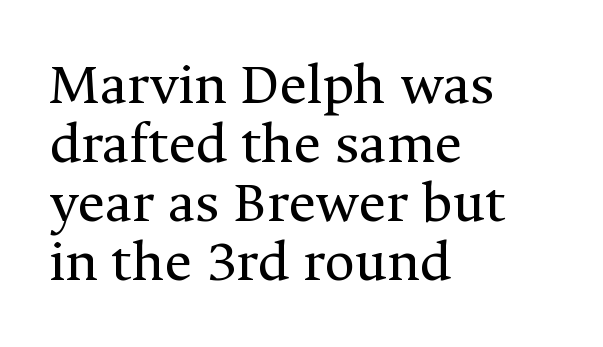
This sample has the flowing, uneven cadence of proportional lettering. Is the block centered? No — it sits flush against the left margin. Underline: absent. Small tapered or slab feet sit at the stroke ends, so this counts as serif. A quiet, ordinary-to-light weight characterises the typeface.
